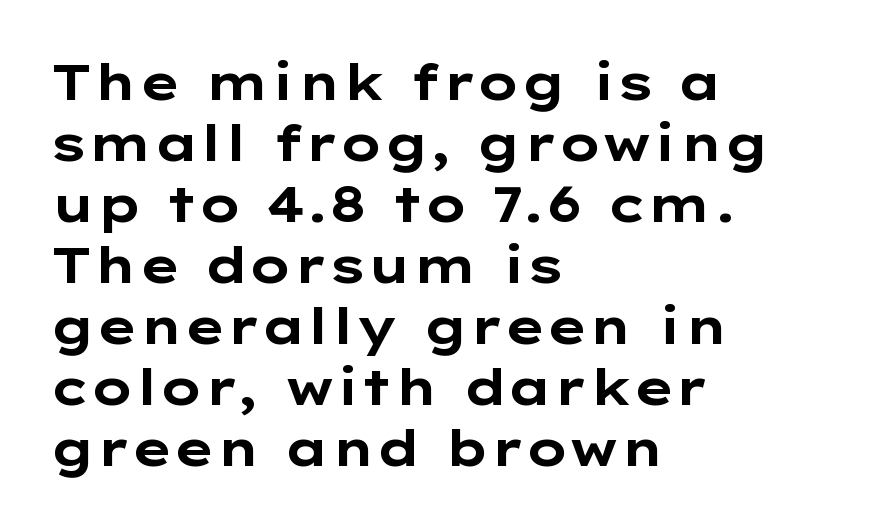
{"serif": "no", "italic": "no", "bold": "yes", "weight": "bold", "width": "wide", "stroke_contrast": "low", "x_height": "medium", "monospaced": "no", "underline": "no", "align": "left", "line_spacing_ratio": 1.22, "letter_spacing": "normal", "letter_spacing_em": 0.0, "glyph_px": 50}
